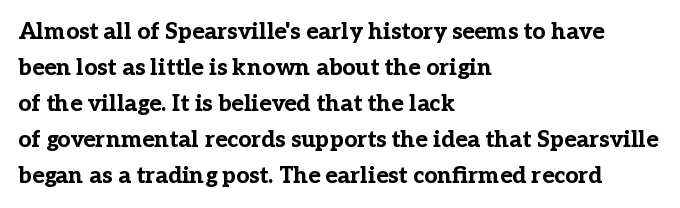
{"italic": "no", "bold": "yes", "underline": "no", "align": "left", "line_spacing": "normal", "line_spacing_ratio": 1.56, "letter_spacing": "normal", "letter_spacing_em": 0.0, "glyph_px": 23}
